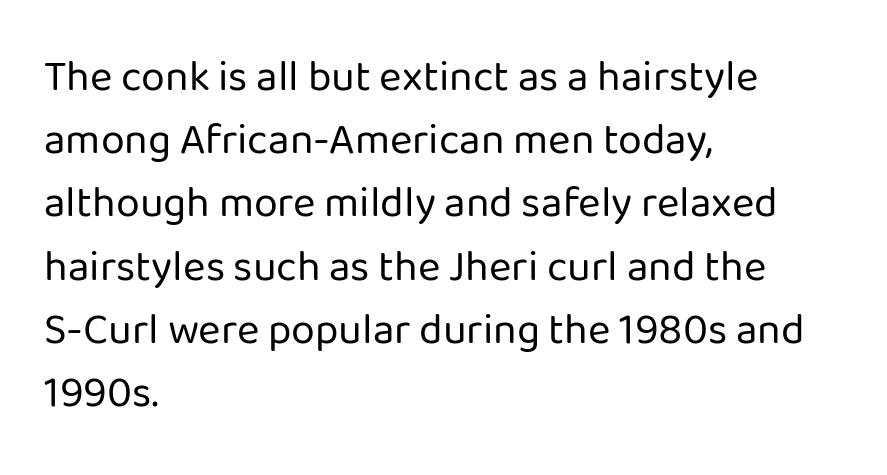
No word sits above an underline. The lines in this sample share a left origin and differ only in where they stop. Vertically, the passage feels balanced, rows spaced as you'd expect. Think of a printed novel: that variable character pitch is what you see here.
